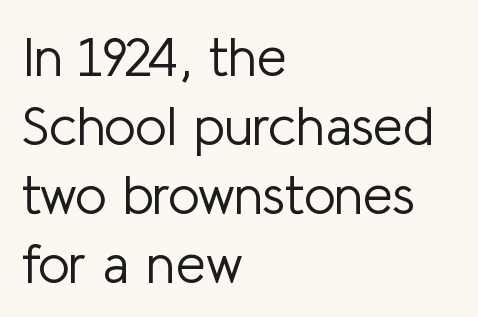
Q: Is the text bold? A: No.
Q: Is the text italic (slanted)? A: No, it is upright.
Q: Is the typeface a serif or a sans-serif typeface? A: Sans-serif.
Q: Is the text underlined? A: No.
Q: How is the paragraph aligned? A: Left-aligned.
Q: Is the spacing between letters normal or unusually wide? A: Normal.
Q: Is the spacing between lines tight, normal or loose? A: Normal.
Q: Width (condensed, normal, or wide)? A: Normal.
Q: Stroke contrast? A: Low.
Q: x-height? A: Medium.
Q: Monospaced? A: No.
